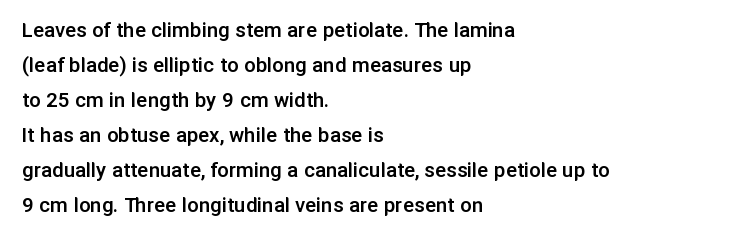
Q: Is the text bold? A: Semi-bold.
Q: Is the text italic (slanted)? A: No, it is upright.
Q: Is the text underlined? A: No.
Q: How is the paragraph aligned? A: Left-aligned.
Q: Is the spacing between letters normal or unusually wide? A: Normal.
Q: Is the spacing between lines tight, normal or loose? A: Normal.
